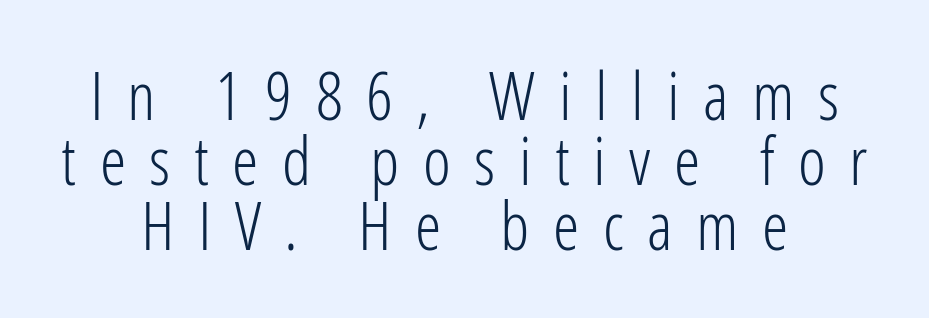
Q: Is the text bold? A: No.
Q: Is the text italic (slanted)? A: No, it is upright.
Q: Is the typeface a serif or a sans-serif typeface? A: Sans-serif.
Q: Is the text underlined? A: No.
Q: Is the spacing between letters normal or unusually wide? A: Unusually wide.
Q: Is the spacing between lines tight, normal or loose? A: Tight.
Q: Width (condensed, normal, or wide)? A: Condensed.
Q: Stroke contrast? A: Low.
Q: x-height? A: Medium.
Q: Monospaced? A: No.
